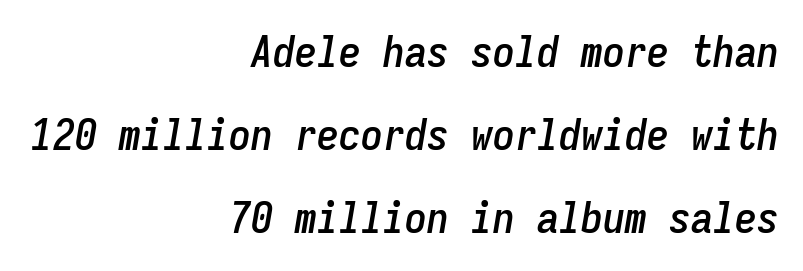
Q: Is the text italic (slanted)? A: Yes, it leans right by about 9 degrees.
Q: Is the text underlined? A: No.
Q: How is the paragraph aligned? A: Right-aligned.
Q: Is the spacing between letters normal or unusually wide? A: Normal.
Q: Width (condensed, normal, or wide)? A: Condensed.
Q: Stroke contrast? A: Low.
Q: x-height? A: Medium.
Q: Monospaced? A: Yes.
